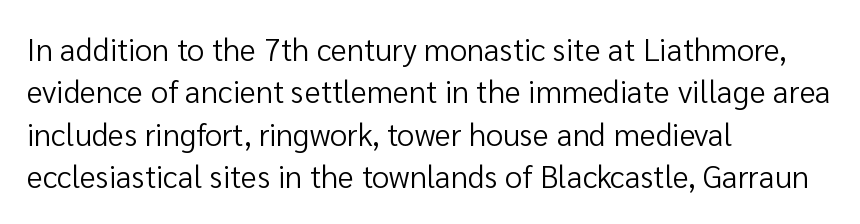
Nope, no serifs anywhere on these letters. Notice how descenders clear the ascenders below comfortably — that's standard leading. Letters have the restrained weight of plain body copy at most. Just letters on the line, the space beneath them empty.
